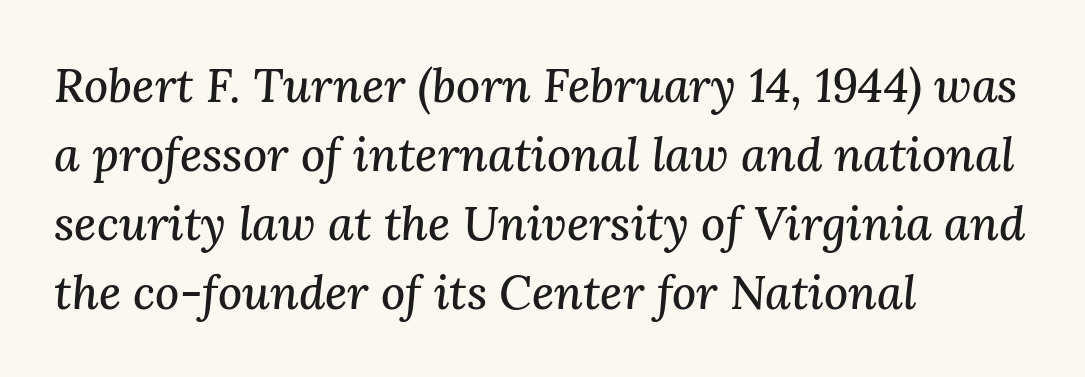
{"serif": "yes", "italic": "yes", "lean": "right", "slant_degrees": 3, "width": "normal", "stroke_contrast": "medium", "x_height": "medium", "monospaced": "no", "underline": "no", "align": "left", "line_spacing": "normal", "line_spacing_ratio": 1.47, "letter_spacing": "normal", "letter_spacing_em": 0.0, "glyph_px": 47}
